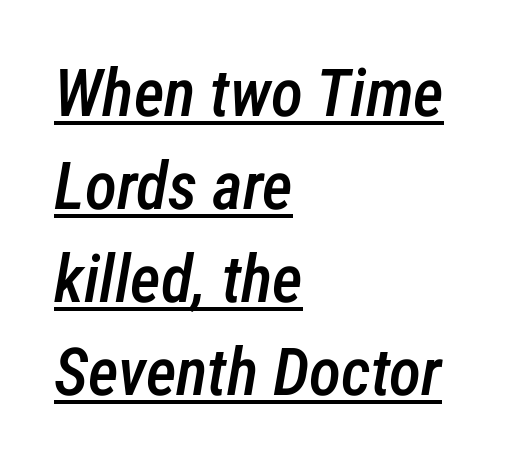
{"italic": "yes", "lean": "right", "slant_degrees": 12, "bold": "semi", "weight": "semibold", "width": "condensed", "stroke_contrast": "low", "x_height": "medium", "monospaced": "no", "underline": "yes", "align": "left", "line_spacing": "normal", "line_spacing_ratio": 1.41, "letter_spacing": "normal", "letter_spacing_em": 0.0, "glyph_px": 66}
